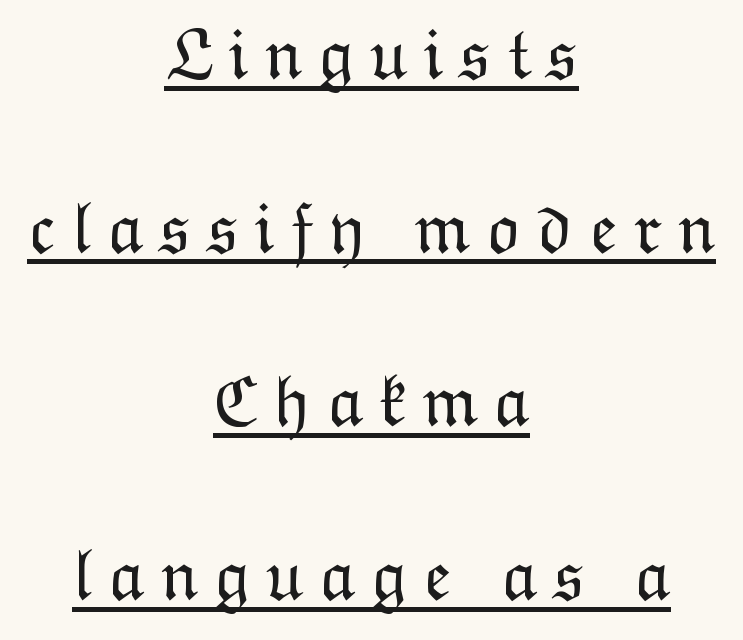
The image shows 73 px light type, upright; set centered, loose line spacing (2.38x), unusually wide letter spacing (+0.21 em), underlined; low stroke contrast and a medium x-height.
